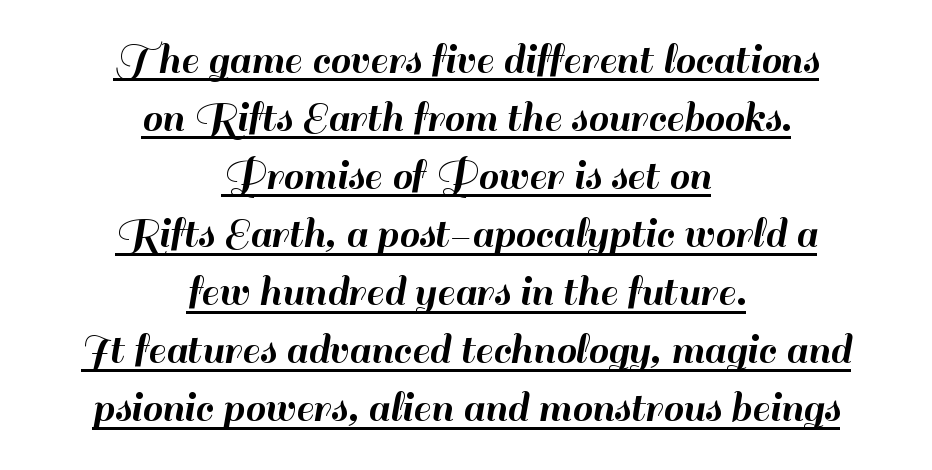
The rendering uses natural spacing where letterforms have individual widths. One-word summary of the alignment: center. Looks like someone drew a line under every word here. Caption: standard tracking, unaltered.
